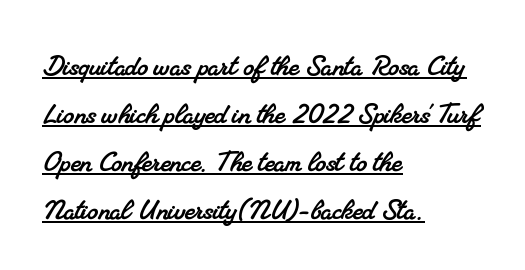
{"serif": "yes", "width": "normal", "stroke_contrast": "medium", "x_height": "small", "monospaced": "no", "underline": "yes", "align": "left", "line_spacing": "normal", "line_spacing_ratio": 1.41, "letter_spacing": "normal", "letter_spacing_em": 0.0, "glyph_px": 34}
